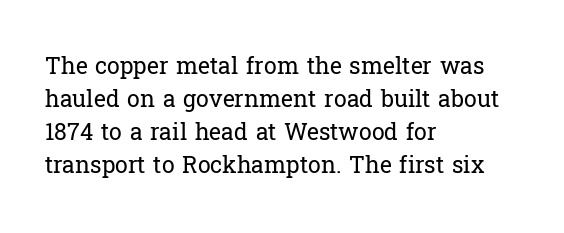
The image shows 23 px text type, upright; set left-aligned, normal line spacing (1.44x), normal letter spacing, not underlined.
